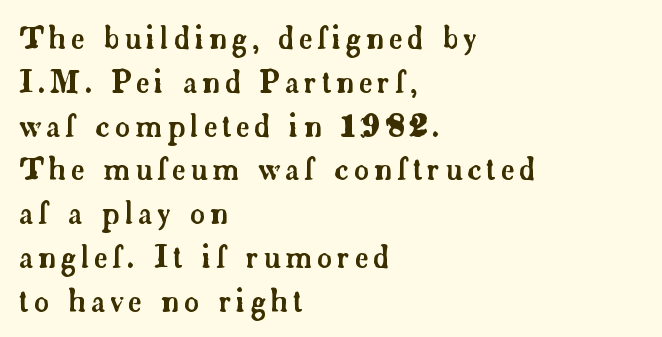
{"serif": "yes", "italic": "no", "width": "normal", "stroke_contrast": "low", "x_height": "small", "monospaced": "no", "underline": "no", "align": "left", "line_spacing": "normal", "line_spacing_ratio": 1.46, "glyph_px": 30}
